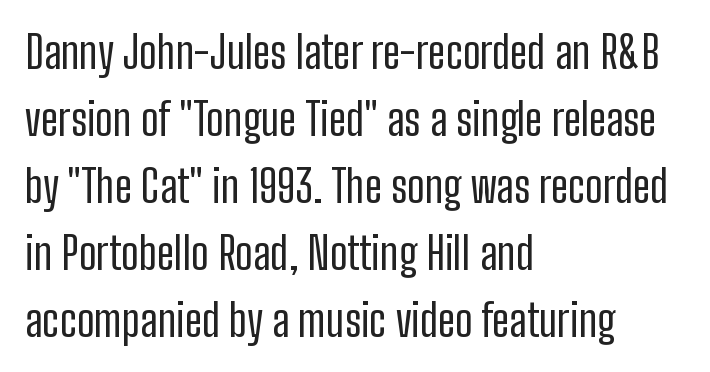
{"serif": "no", "italic": "no", "bold": "no", "weight": "regular", "width": "condensed", "stroke_contrast": "low", "x_height": "medium", "monospaced": "no", "underline": "no", "align": "left", "line_spacing": "normal", "line_spacing_ratio": 1.52, "letter_spacing": "normal", "letter_spacing_em": 0.0, "glyph_px": 44}
